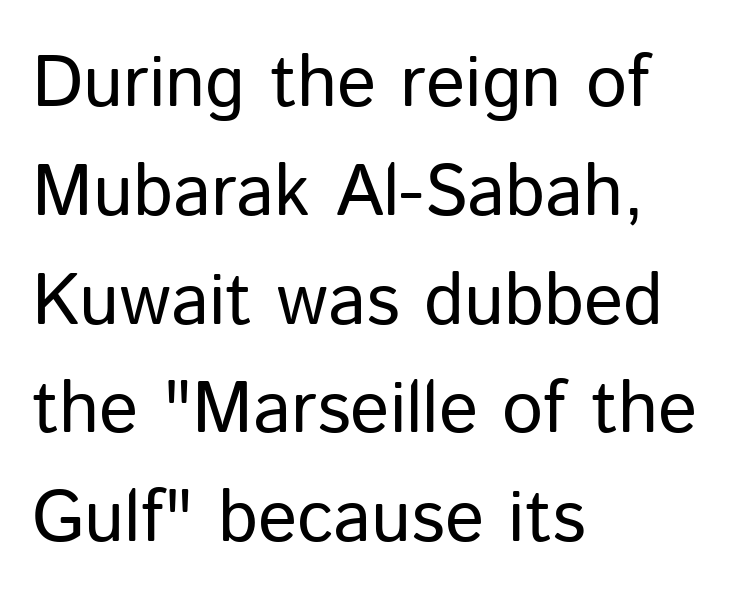
Baseline-to-baseline distance is the conventional proportion of letter height. Each letter keeps its own natural width here, so spacing adapts to shape. Do the letters lean? They stand straight. The font is comparable to plain body text, perhaps lighter. The text block is weighted toward the left margin, trailing off unevenly rightward. Each letter's strokes conclude bluntly, with no projecting serifs.
